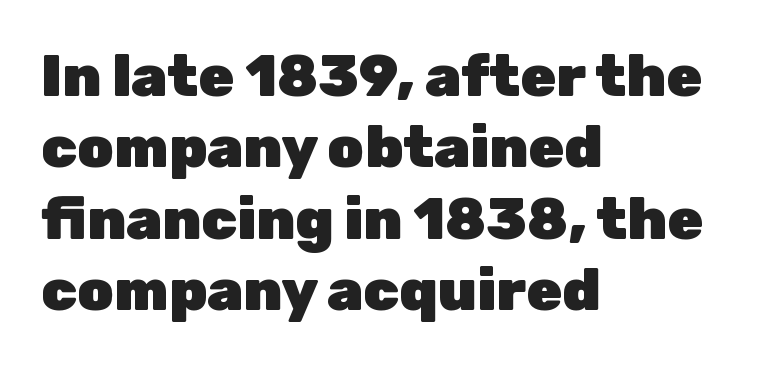
You could call the tracking neutral — neither tight nor loose. Anything drawn beneath the words? Only blank space. Note: no serifs on the glyphs. Heavy, bold letterforms.
